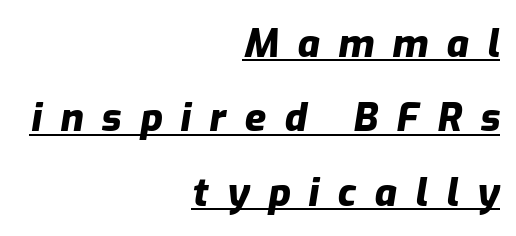
The image shows 39 px heavy type, italic (leaning right); set right-aligned, loose line spacing (1.91x), unusually wide letter spacing (+0.47 em), underlined; low stroke contrast and a medium x-height.
